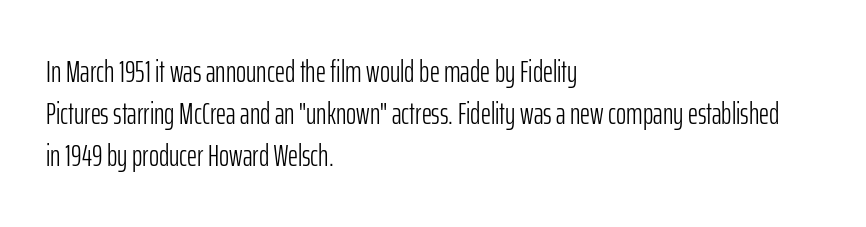
Stem width sits at or under what a default text font uses. The line-height multiplier appears to be the usual default. Proportional: the letters do not fall into vertical columns. The rendering shows plain stroke endings on the letterforms — a sans-serif design.
